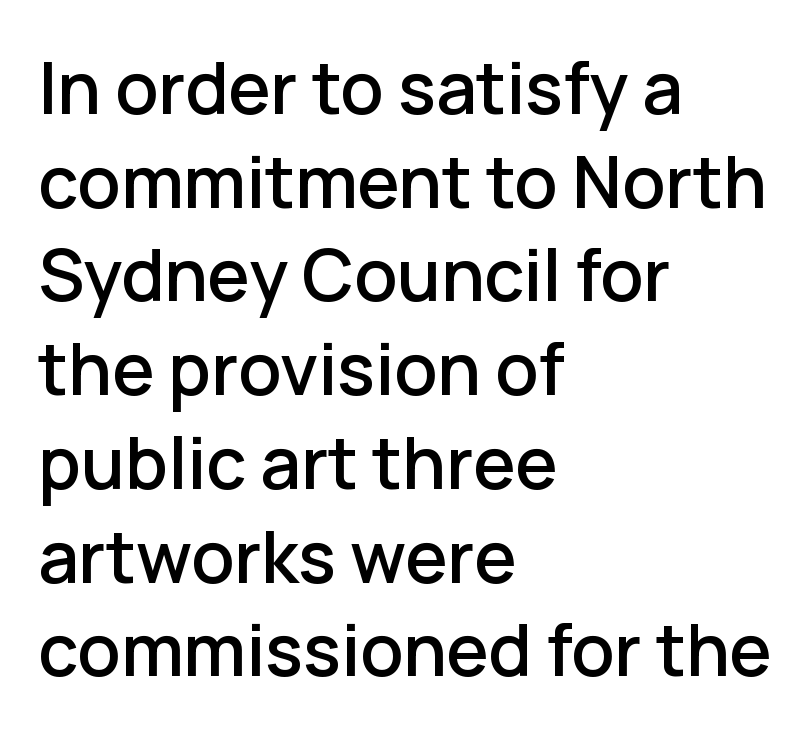
A student would call this left alignment; a typographer would say flush left, rag right. Check under the words: just untouched page. The space between consecutive lines is moderate. Nope, not italic — everything's standing straight. Honestly, the letter spacing is just normal — you wouldn't notice it. The letters carry no serifs — their stems end cleanly without finishing strokes.
